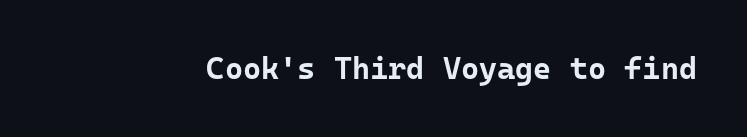
{"serif": "no", "italic": "no", "bold": "yes", "weight": "bold", "width": "normal", "stroke_contrast": "low", "x_height": "medium", "monospaced": "yes", "underline": "no", "letter_spacing": "normal", "letter_spacing_em": 0.0, "glyph_px": 31}
